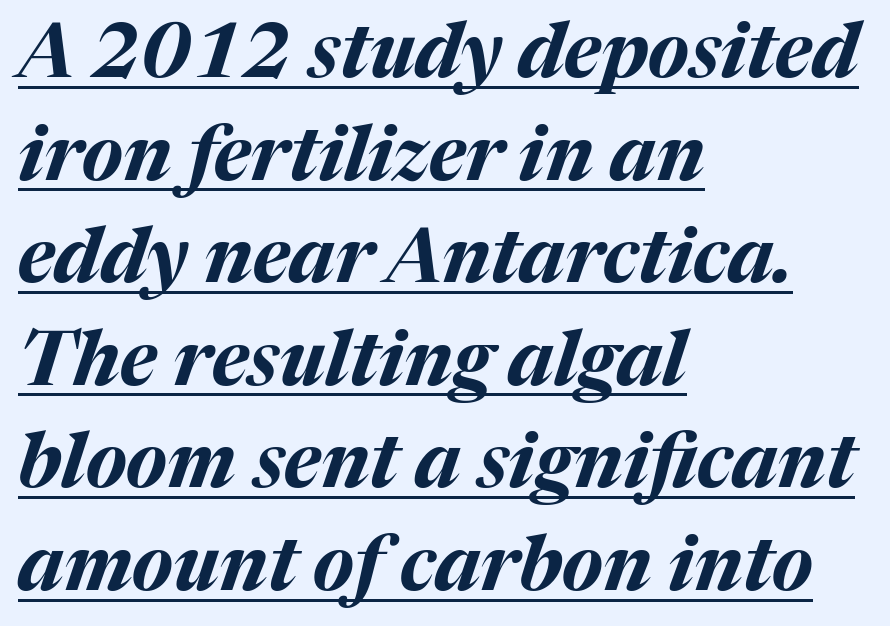
Look at the tracking — it's just the regular setting, nothing added. This sample uses an oblique cut, with every glyph tilted off the vertical. Do the characters align in a grid? No, the font is proportional. The rag falls on the right side of this text block. Stroke thickness is high; the sample reads as a true bold.
